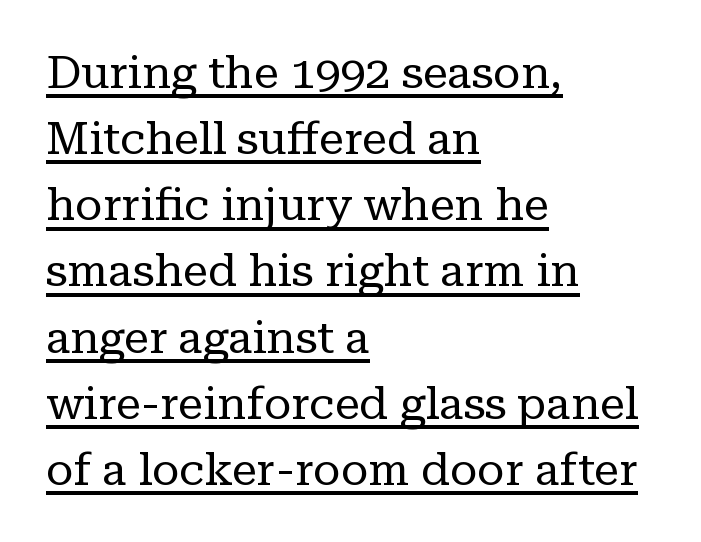
{"serif": "yes", "italic": "no", "bold": "no", "weight": "regular", "width": "normal", "stroke_contrast": "low", "x_height": "medium", "monospaced": "no", "underline": "yes", "align": "left", "line_spacing": "normal", "line_spacing_ratio": 1.47, "letter_spacing": "normal", "letter_spacing_em": 0.0, "glyph_px": 45}
